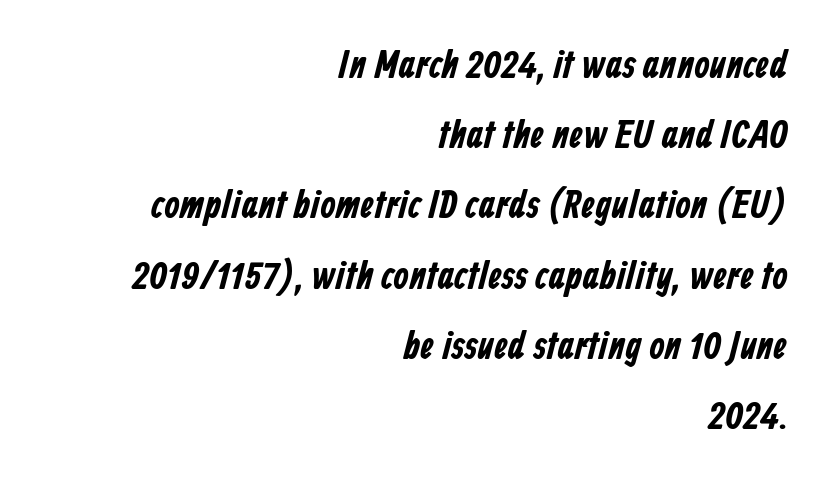
The image shows 39 px condensed sans-serif type; set right-aligned, line spacing 1.8x, normal letter spacing, not underlined; low stroke contrast and a medium x-height.
